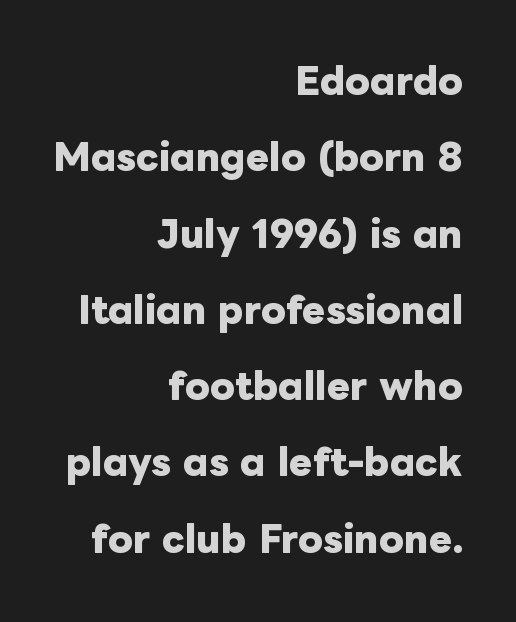
Q: Is the text bold? A: Yes.
Q: Is the text italic (slanted)? A: No, it is upright.
Q: Is the text underlined? A: No.
Q: How is the paragraph aligned? A: Right-aligned.
Q: Is the spacing between letters normal or unusually wide? A: Normal.
Q: Is the spacing between lines tight, normal or loose? A: Loose.
Q: Width (condensed, normal, or wide)? A: Normal.
Q: Stroke contrast? A: Low.
Q: x-height? A: Medium.
Q: Monospaced? A: No.
